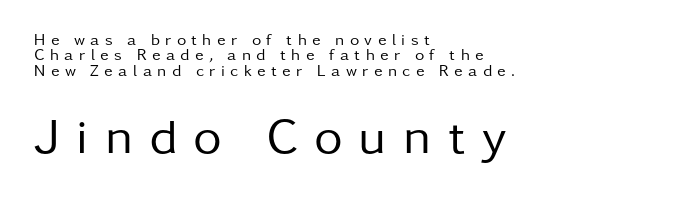
{"serif": "no", "italic": "no", "bold": "no", "weight": "regular", "width": "normal", "stroke_contrast": "low", "x_height": "medium", "monospaced": "no", "underline": "no", "align": "left", "line_spacing": "tight", "line_spacing_ratio": 0.96, "letter_spacing": "wide", "letter_spacing_em": 0.34, "larger_block": "second", "size_ratio": 3.06, "glyph_px": 49}
